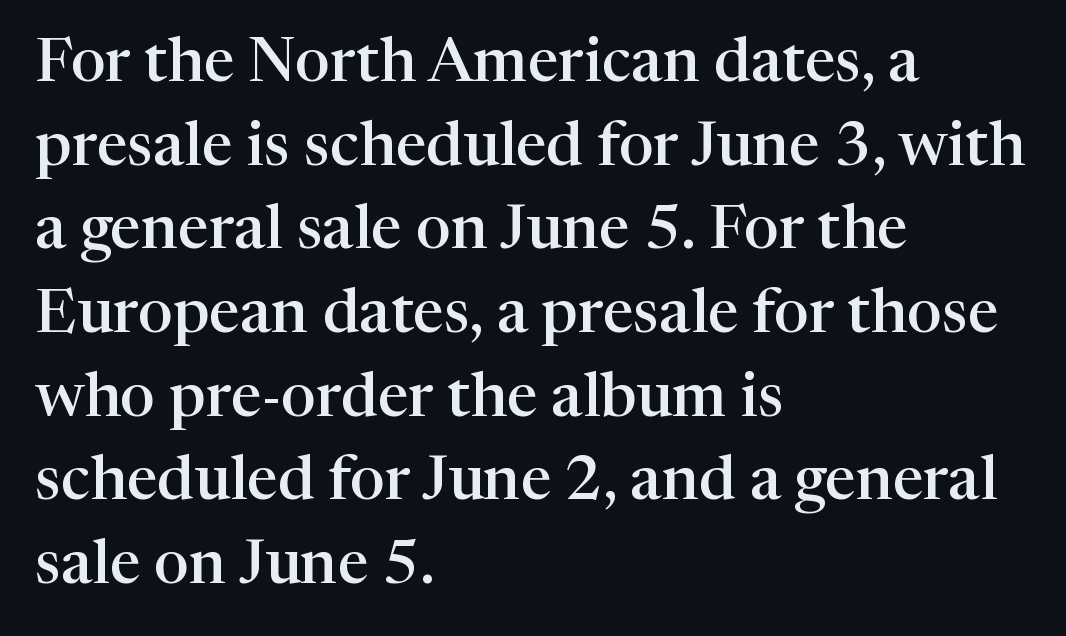
{"serif": "yes", "italic": "no", "bold": "semi", "weight": "semibold", "width": "normal", "stroke_contrast": "high", "x_height": "medium", "monospaced": "no", "underline": "no", "align": "left", "line_spacing": "normal", "line_spacing_ratio": 1.35, "letter_spacing": "normal", "letter_spacing_em": 0.0, "glyph_px": 62}
